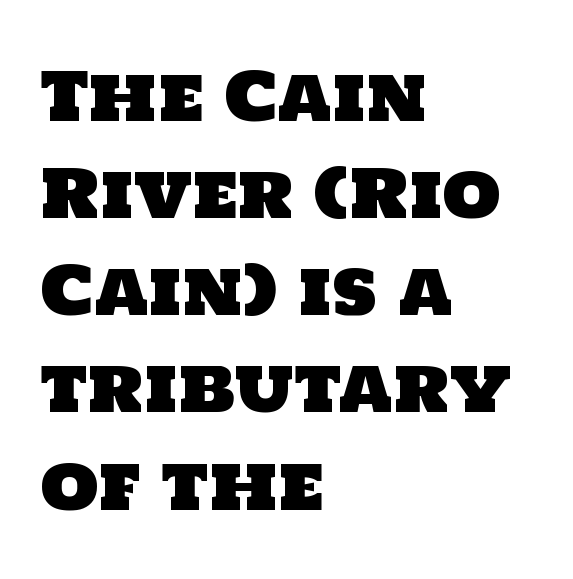
{"serif": "no", "width": "normal", "stroke_contrast": "low", "x_height": "large", "monospaced": "no", "underline": "no", "align": "left", "line_spacing": "normal", "line_spacing_ratio": 1.45, "letter_spacing": "normal", "letter_spacing_em": 0.0, "glyph_px": 67}
